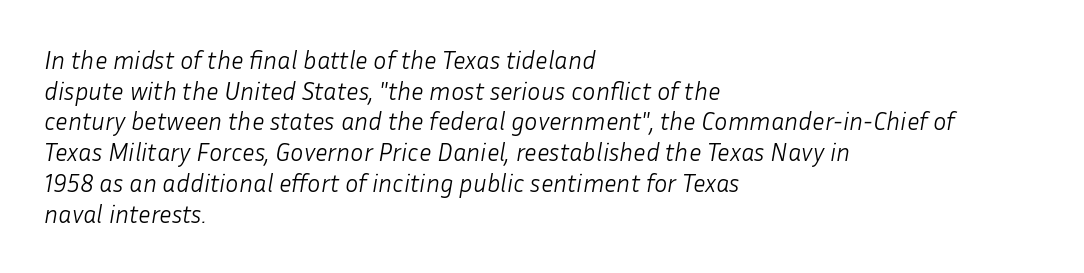
The image shows 25 px text type, italic (leaning right); set left-aligned, line spacing 1.23x, normal letter spacing, not underlined.
